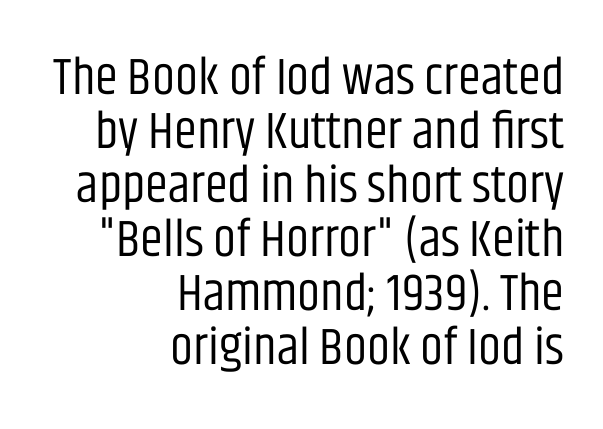
Q: Is the text bold? A: No.
Q: Is the text italic (slanted)? A: No, it is upright.
Q: Is the typeface a serif or a sans-serif typeface? A: Sans-serif.
Q: Is the text underlined? A: No.
Q: How is the paragraph aligned? A: Right-aligned.
Q: Is the spacing between letters normal or unusually wide? A: Normal.
Q: Is the spacing between lines tight, normal or loose? A: Tight.
Q: Width (condensed, normal, or wide)? A: Condensed.
Q: Stroke contrast? A: Low.
Q: x-height? A: Large.
Q: Monospaced? A: No.
